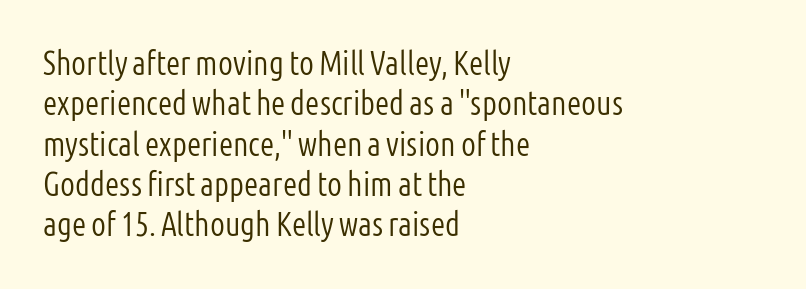
The image shows 33 px light, condensed sans-serif type, upright; set left-aligned, line spacing 1.22x, normal letter spacing, not underlined; low stroke contrast and a medium x-height.
